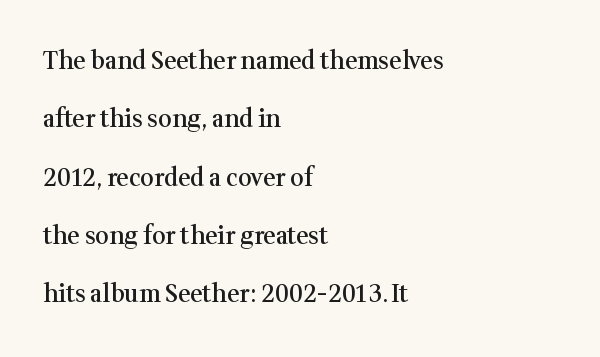
Left-aligned paragraph, ragged on the right. A typesetter would call this zero additional tracking. The sample has been set in demibold, a notch under bold. In terms of leading, this rendering errs on the spacious side. Characters remain perfectly vertical along every line.
